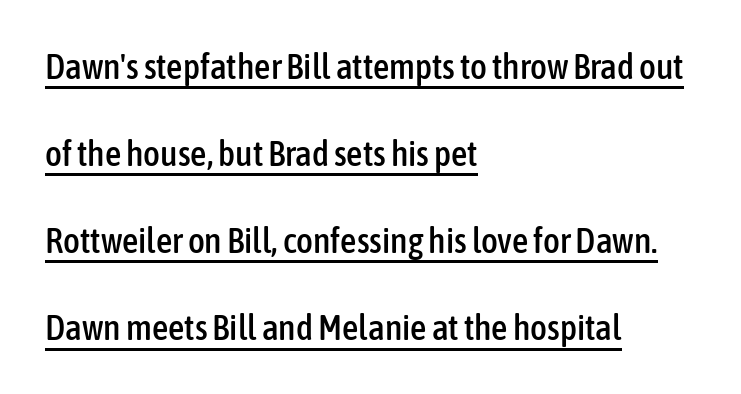
Characters remain perfectly vertical along every line. The passage shown is underscored from start to finish. In CSS terms this would be text-align: left. Classification — sans serif. If you measured baseline to baseline, you'd find a long distance.
